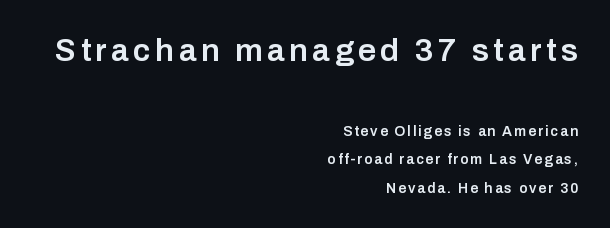
The image shows 32 px semibold sans-serif type, upright; set right-aligned, loose line spacing (2.04x), not underlined; the first (top) block is 2.29x larger; low stroke contrast and a medium x-height.
